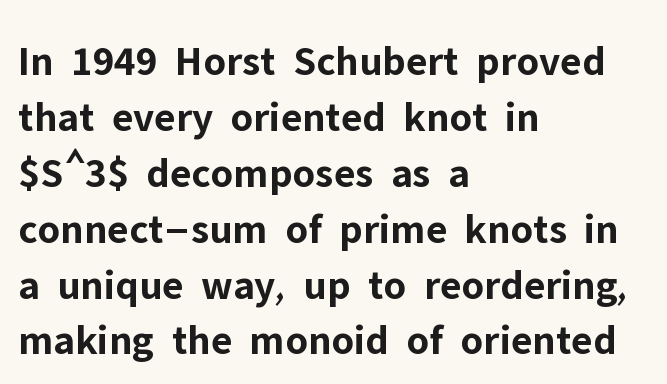
{"serif": "no", "italic": "no", "bold": "yes", "weight": "bold", "width": "normal", "stroke_contrast": "low", "x_height": "medium", "monospaced": "no", "underline": "no", "align": "left", "line_spacing": "normal", "line_spacing_ratio": 1.3, "letter_spacing": "normal", "letter_spacing_em": 0.0, "glyph_px": 43}
